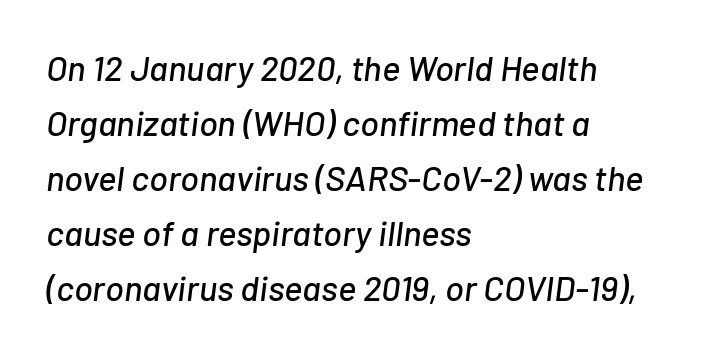
Q: Is the text italic (slanted)? A: Yes, it leans right by about 7 degrees.
Q: Is the text underlined? A: No.
Q: How is the paragraph aligned? A: Left-aligned.
Q: Is the spacing between letters normal or unusually wide? A: Normal.
Q: Is the spacing between lines tight, normal or loose? A: Normal.
Q: Width (condensed, normal, or wide)? A: Normal.
Q: Stroke contrast? A: Low.
Q: x-height? A: Medium.
Q: Monospaced? A: No.
